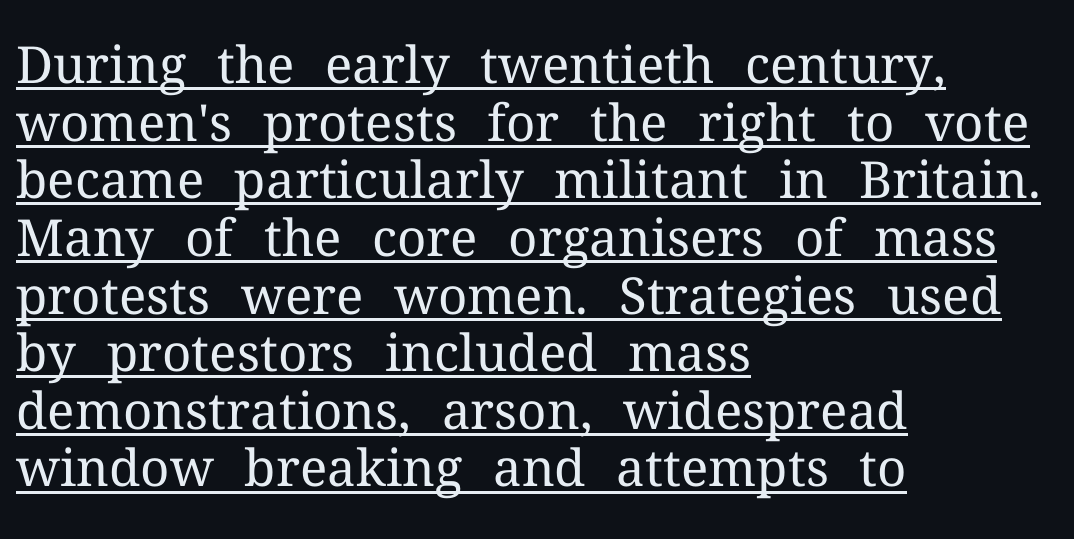
Q: Is the text bold? A: No.
Q: Is the text italic (slanted)? A: No, it is upright.
Q: Is the typeface a serif or a sans-serif typeface? A: Serif.
Q: Is the text underlined? A: Yes.
Q: How is the paragraph aligned? A: Left-aligned.
Q: Is the spacing between letters normal or unusually wide? A: Normal.
Q: Is the spacing between lines tight, normal or loose? A: Tight.
Q: Width (condensed, normal, or wide)? A: Normal.
Q: Stroke contrast? A: Medium.
Q: x-height? A: Medium.
Q: Monospaced? A: No.
